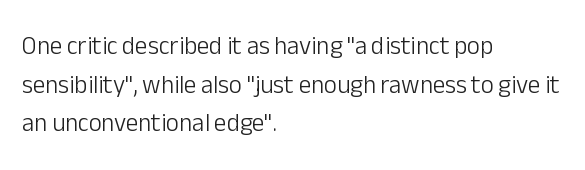
Q: Is the text bold? A: No.
Q: Is the text italic (slanted)? A: No, it is upright.
Q: Is the text underlined? A: No.
Q: How is the paragraph aligned? A: Left-aligned.
Q: Is the spacing between letters normal or unusually wide? A: Normal.
Q: Is the spacing between lines tight, normal or loose? A: Normal.
